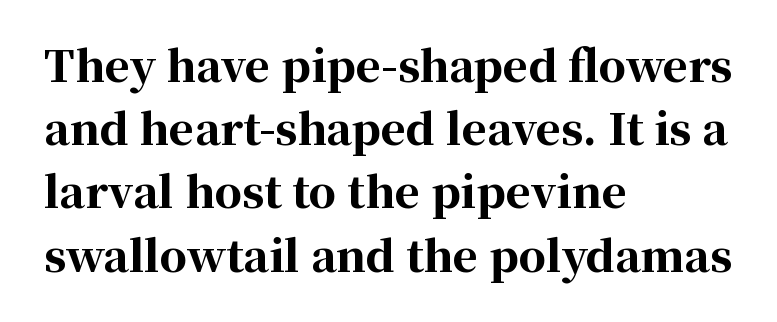
The image shows 43 px bold serif type, upright; set left-aligned, normal line spacing (1.47x), normal letter spacing, not underlined; high stroke contrast and a medium x-height.
